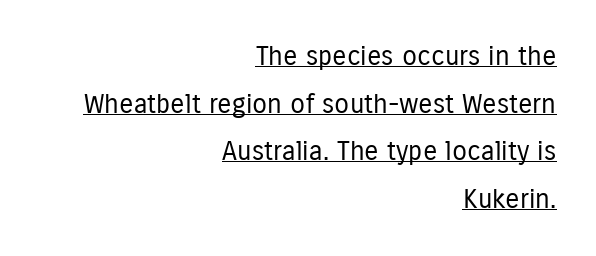
The string is rendered with underlining switched on. The rag falls on the left side of this text block. Short note: letters normally spaced. The type sits square on the baseline with zero lean. No letter is thick-stroked: the sample isn't bold.
